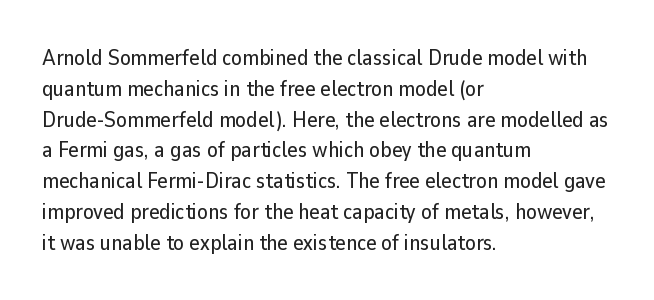
{"italic": "no", "underline": "no", "align": "left", "line_spacing": "normal", "line_spacing_ratio": 1.4, "letter_spacing": "normal", "letter_spacing_em": 0.0, "glyph_px": 22}
